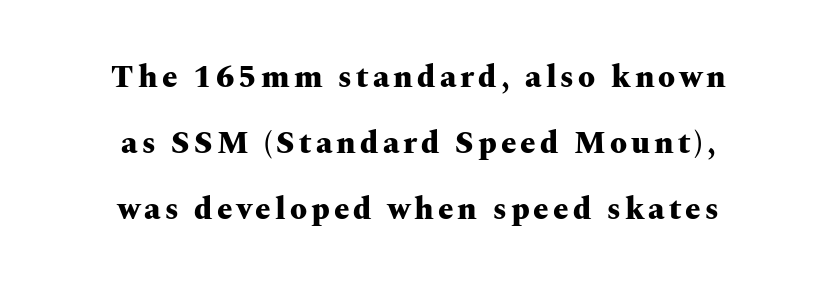
The image shows 31 px heavy, wide serif type, upright; set centered, loose line spacing (2.13x), not underlined; medium stroke contrast and a medium x-height.
